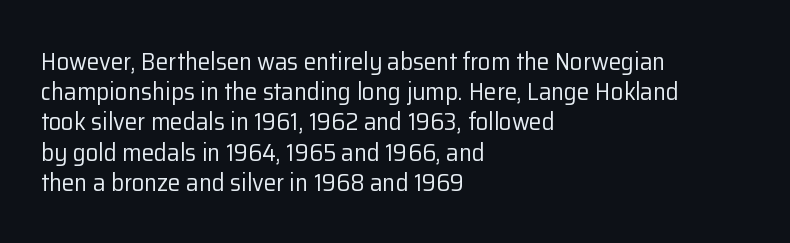
Q: Is the text bold? A: No.
Q: Is the text italic (slanted)? A: No, it is upright.
Q: Is the text underlined? A: No.
Q: How is the paragraph aligned? A: Left-aligned.
Q: Is the spacing between letters normal or unusually wide? A: Normal.
